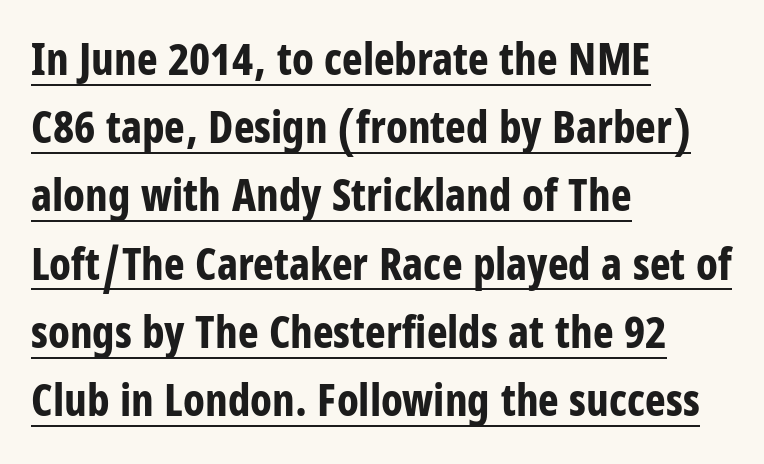
{"serif": "no", "italic": "no", "bold": "yes", "weight": "bold", "width": "condensed", "stroke_contrast": "low", "x_height": "large", "monospaced": "no", "underline": "yes", "align": "left", "line_spacing": "normal", "line_spacing_ratio": 1.55, "letter_spacing": "normal", "letter_spacing_em": 0.0, "glyph_px": 44}
